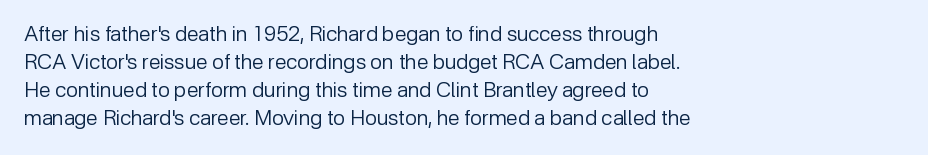
{"italic": "no", "bold": "no", "underline": "no", "align": "left", "line_spacing": "normal", "line_spacing_ratio": 1.34, "letter_spacing": "normal", "letter_spacing_em": 0.0, "glyph_px": 21}
